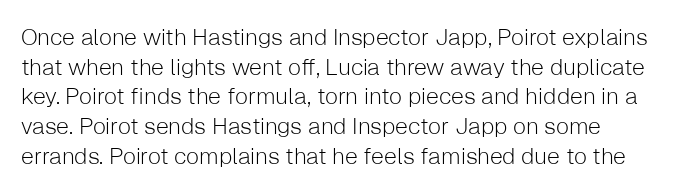
{"italic": "no", "bold": "no", "underline": "no", "align": "left", "line_spacing": "normal", "line_spacing_ratio": 1.29, "letter_spacing": "normal", "letter_spacing_em": 0.0, "glyph_px": 23}
